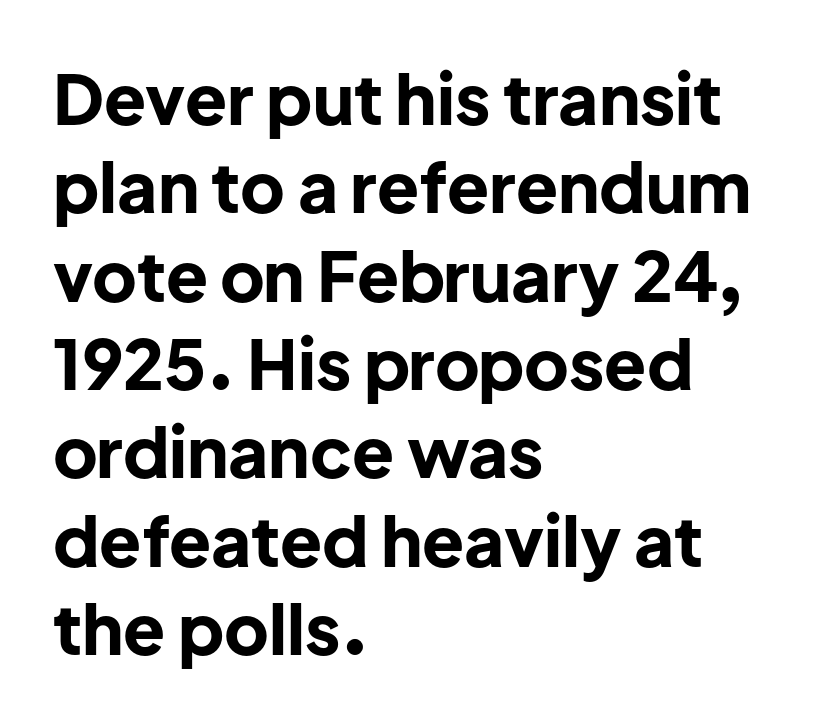
The image shows 69 px bold sans-serif type, upright; set left-aligned, normal line spacing (1.28x), normal letter spacing, not underlined; low stroke contrast and a medium x-height.
